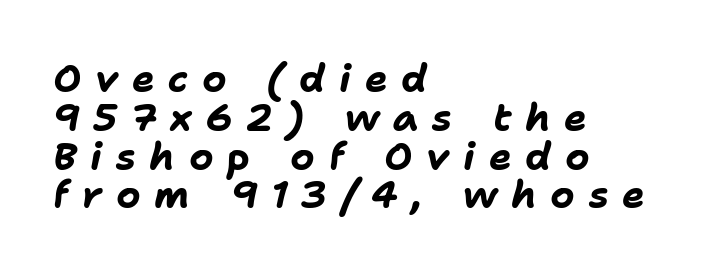
{"italic": "yes", "lean": "right", "slant_degrees": 11, "bold": "yes", "weight": "bold", "width": "normal", "stroke_contrast": "low", "x_height": "medium", "monospaced": "no", "underline": "no", "align": "left", "line_spacing": "tight", "line_spacing_ratio": 1.02, "letter_spacing": "wide", "letter_spacing_em": 0.36, "glyph_px": 38}
